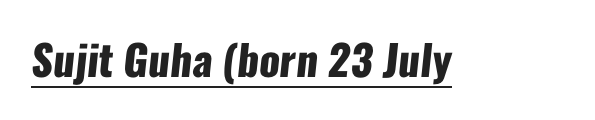
The image shows 42 px heavy, condensed sans-serif type; set normal letter spacing, underlined; low stroke contrast and a medium x-height.
